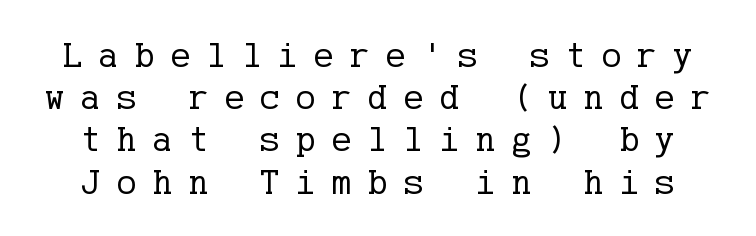
Q: Is the text bold? A: No.
Q: Is the text italic (slanted)? A: No, it is upright.
Q: Is the typeface a serif or a sans-serif typeface? A: Serif.
Q: Is the text underlined? A: No.
Q: How is the paragraph aligned? A: Centered.
Q: Is the spacing between letters normal or unusually wide? A: Unusually wide.
Q: Is the spacing between lines tight, normal or loose? A: Tight.
Q: Width (condensed, normal, or wide)? A: Normal.
Q: Stroke contrast? A: Low.
Q: x-height? A: Medium.
